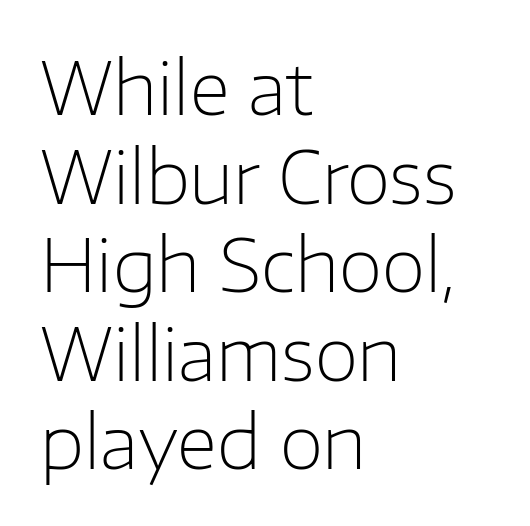
The image shows 72 px light sans-serif type, upright; set left-aligned, line spacing 1.23x, normal letter spacing, not underlined; low stroke contrast and a medium x-height.
